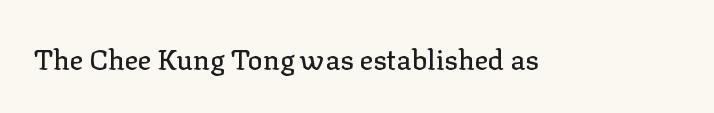
Q: Is the text italic (slanted)? A: No, it is upright.
Q: Is the typeface a serif or a sans-serif typeface? A: Serif.
Q: Is the text underlined? A: No.
Q: Is the spacing between letters normal or unusually wide? A: Normal.
Q: Width (condensed, normal, or wide)? A: Normal.
Q: Stroke contrast? A: Low.
Q: x-height? A: Medium.
Q: Monospaced? A: No.
